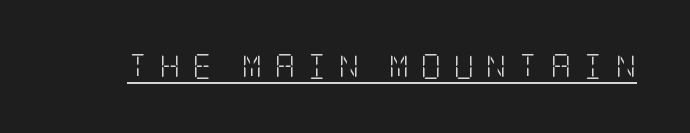
Q: Is the text bold? A: No.
Q: Is the text italic (slanted)? A: No, it is upright.
Q: Is the text underlined? A: Yes.
Q: Is the spacing between letters normal or unusually wide? A: Unusually wide.
